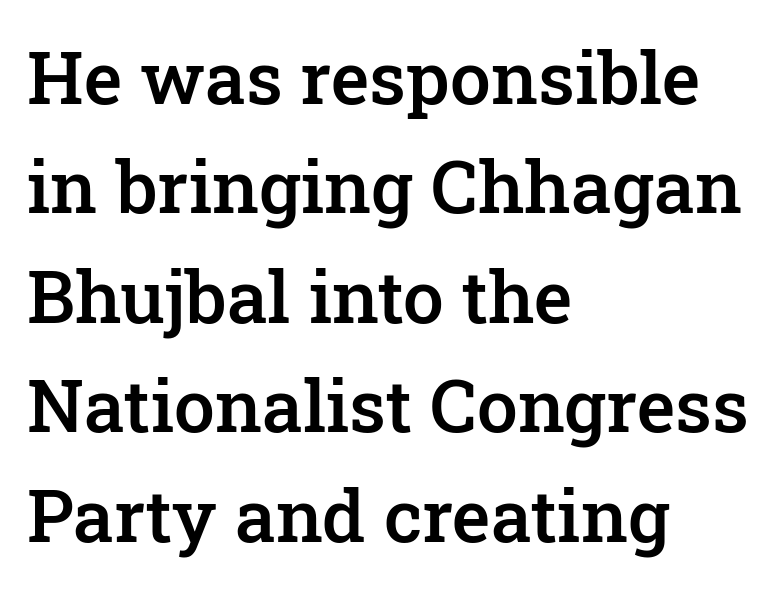
The image shows 73 px semibold serif type, upright; set left-aligned, normal line spacing (1.5x), normal letter spacing, not underlined; low stroke contrast and a medium x-height.
